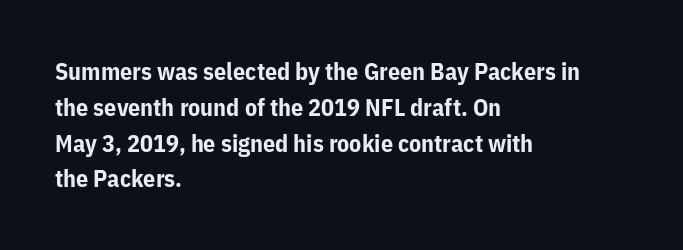
{"italic": "no", "bold": "yes", "underline": "no", "align": "left", "line_spacing": "normal", "line_spacing_ratio": 1.49, "letter_spacing": "normal", "letter_spacing_em": 0.0, "glyph_px": 24}
